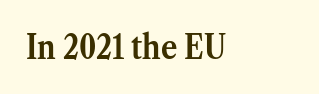
Between one letter and the next there's only the usual sliver of space. It's the straight-up-and-down kind of type. Descenders are the only things crossing below the line. Stroke thickness is high; the sample reads as a true bold.
